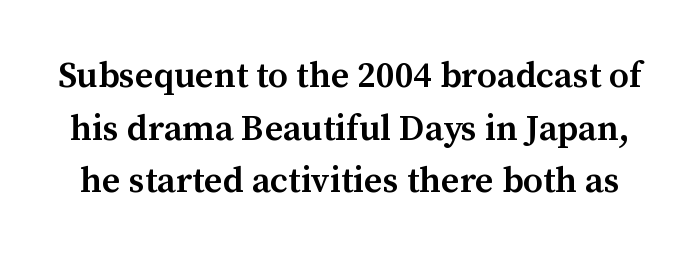
{"serif": "yes", "italic": "no", "bold": "semi", "weight": "semibold", "width": "normal", "stroke_contrast": "medium", "x_height": "medium", "monospaced": "no", "underline": "no", "line_spacing": "normal", "line_spacing_ratio": 1.46, "letter_spacing": "normal", "letter_spacing_em": 0.0, "glyph_px": 36}
